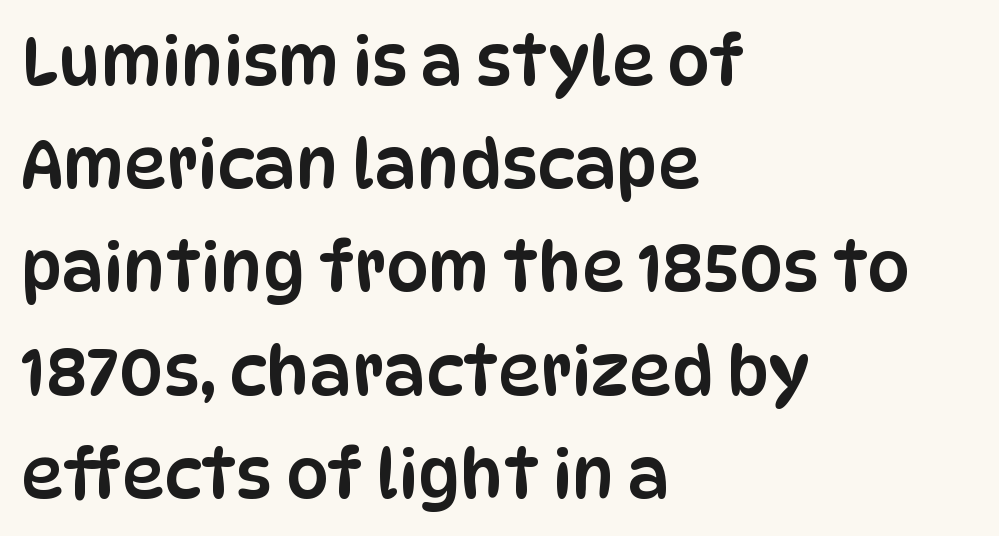
{"serif": "no", "italic": "no", "width": "condensed", "stroke_contrast": "low", "x_height": "large", "monospaced": "no", "underline": "no", "align": "left", "line_spacing": "normal", "line_spacing_ratio": 1.54, "letter_spacing": "normal", "letter_spacing_em": 0.0, "glyph_px": 67}
